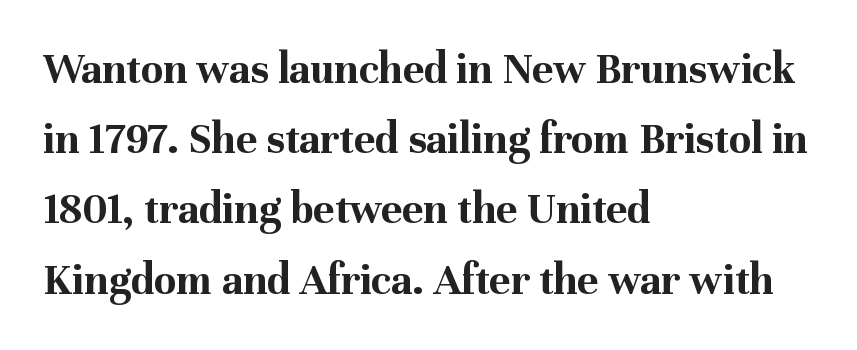
The string is rendered with underlining switched off. The typesetting leans heavy: a genuine bold. Leading matches the norm, producing a regular column. No extra tracking has been applied to these lines. Here the designer chose a conventional face with non-uniform glyph widths. Visually the block forms a straight wall on the left and a jagged coastline on the right.
